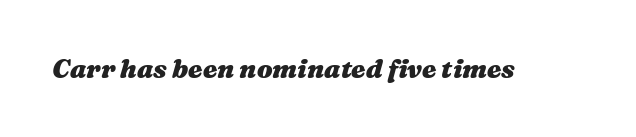
The image shows 26 px bold type, italic (leaning right); set normal letter spacing, not underlined.
